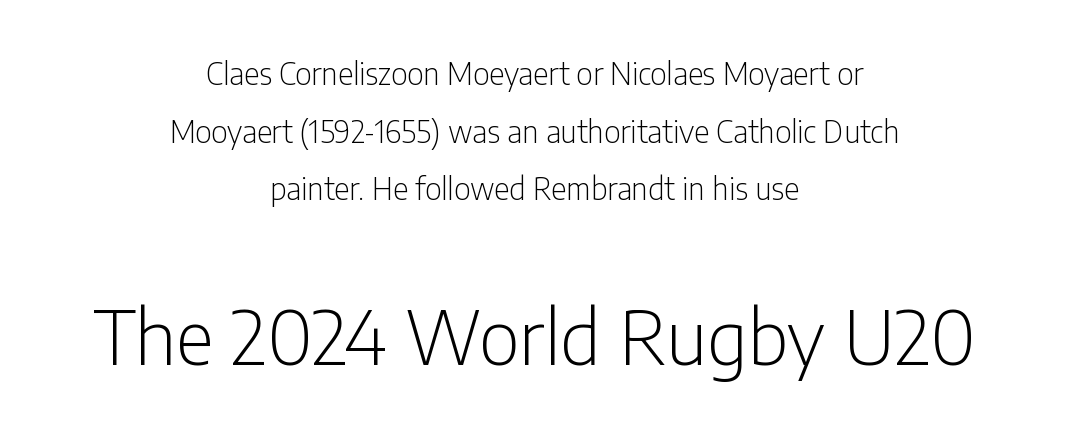
The image shows 75 px light, condensed sans-serif type, upright; set centered, loose line spacing (1.92x), normal letter spacing, not underlined; the second (bottom) block is 2.5x larger; low stroke contrast and a medium x-height.
